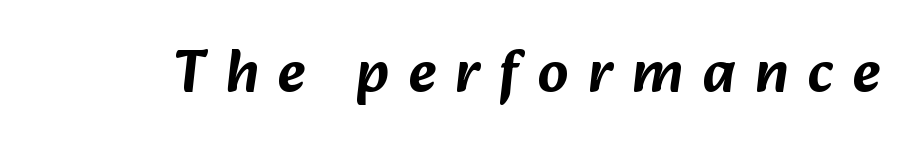
{"serif": "no", "width": "normal", "stroke_contrast": "low", "x_height": "medium", "monospaced": "no", "underline": "no", "letter_spacing": "wide", "letter_spacing_em": 0.32, "glyph_px": 60}
